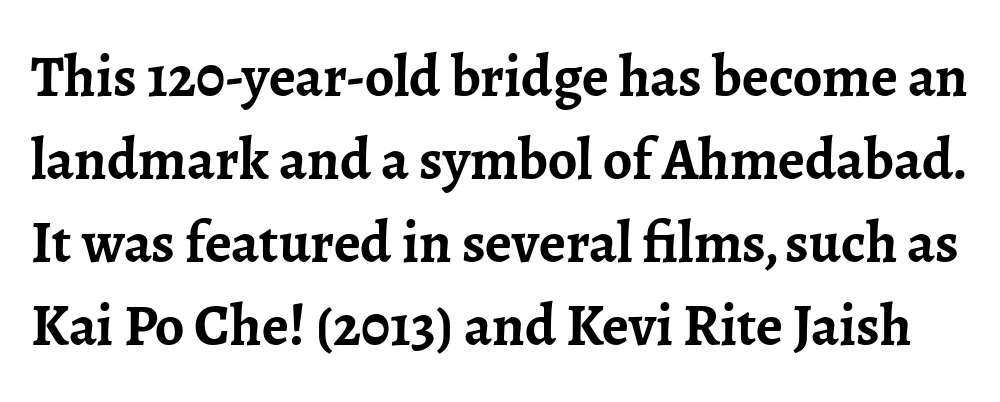
Q: Is the text bold? A: Yes.
Q: Is the text italic (slanted)? A: No, it is upright.
Q: Is the typeface a serif or a sans-serif typeface? A: Serif.
Q: Is the text underlined? A: No.
Q: Is the spacing between letters normal or unusually wide? A: Normal.
Q: Is the spacing between lines tight, normal or loose? A: Normal.
Q: Width (condensed, normal, or wide)? A: Normal.
Q: Stroke contrast? A: Low.
Q: x-height? A: Medium.
Q: Monospaced? A: No.
